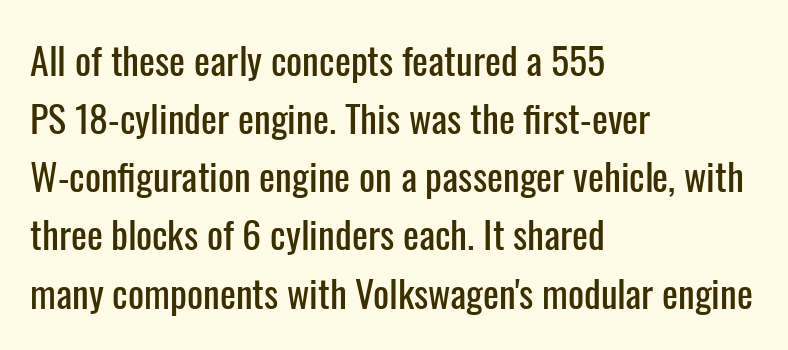
The image shows 38 px condensed sans-serif type, upright; set left-aligned, normal line spacing (1.53x), normal letter spacing, not underlined; low stroke contrast and a medium x-height.
